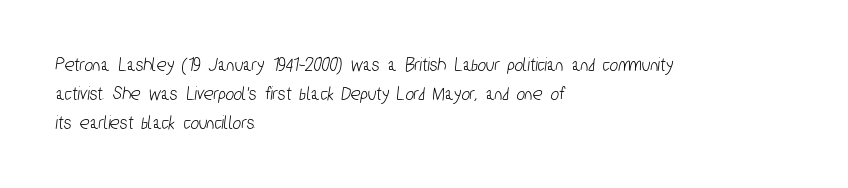
{"underline": "no", "align": "left", "line_spacing": "normal", "line_spacing_ratio": 1.44, "letter_spacing": "normal", "letter_spacing_em": 0.0, "glyph_px": 20}
